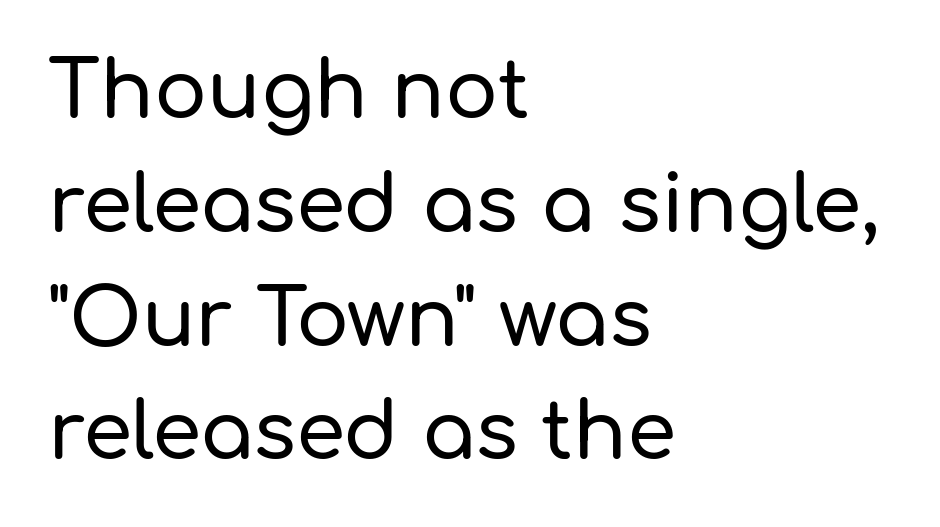
Italic: no, the glyphs are upright roman. Spacing verdict: proportional, widths tailored to each character. Check under the words: just untouched page. Summary of vertical rhythm: regular, with standard interline spacing.
